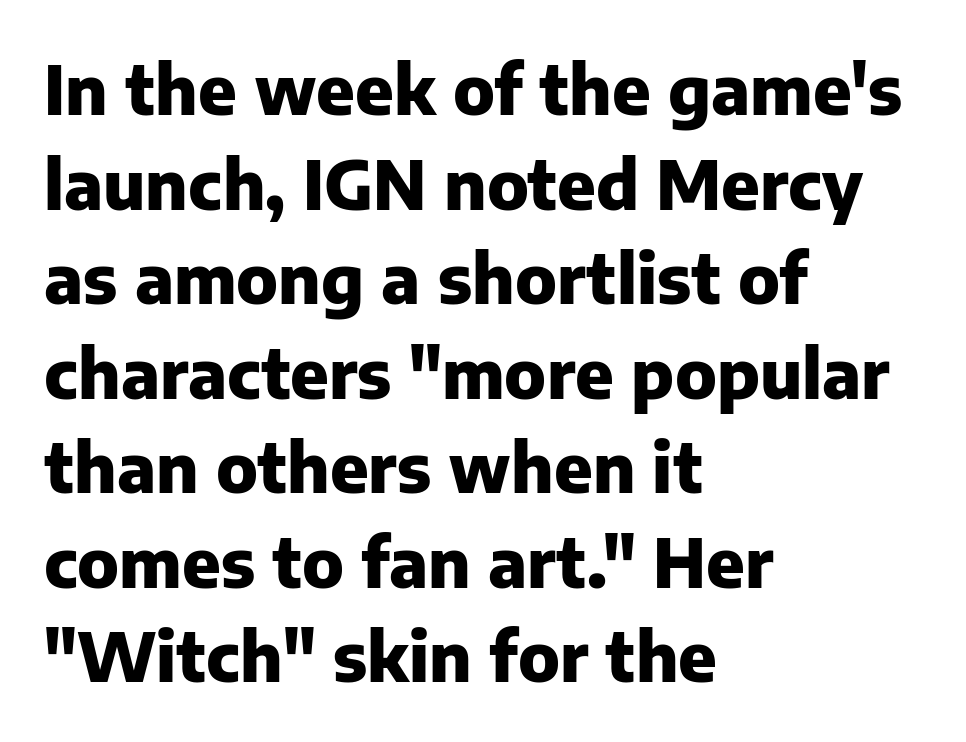
Q: Is the text bold? A: Yes.
Q: Is the text italic (slanted)? A: No, it is upright.
Q: Is the typeface a serif or a sans-serif typeface? A: Sans-serif.
Q: Is the text underlined? A: No.
Q: How is the paragraph aligned? A: Left-aligned.
Q: Is the spacing between letters normal or unusually wide? A: Normal.
Q: Is the spacing between lines tight, normal or loose? A: Normal.
Q: Width (condensed, normal, or wide)? A: Normal.
Q: Stroke contrast? A: Low.
Q: x-height? A: Medium.
Q: Monospaced? A: No.
